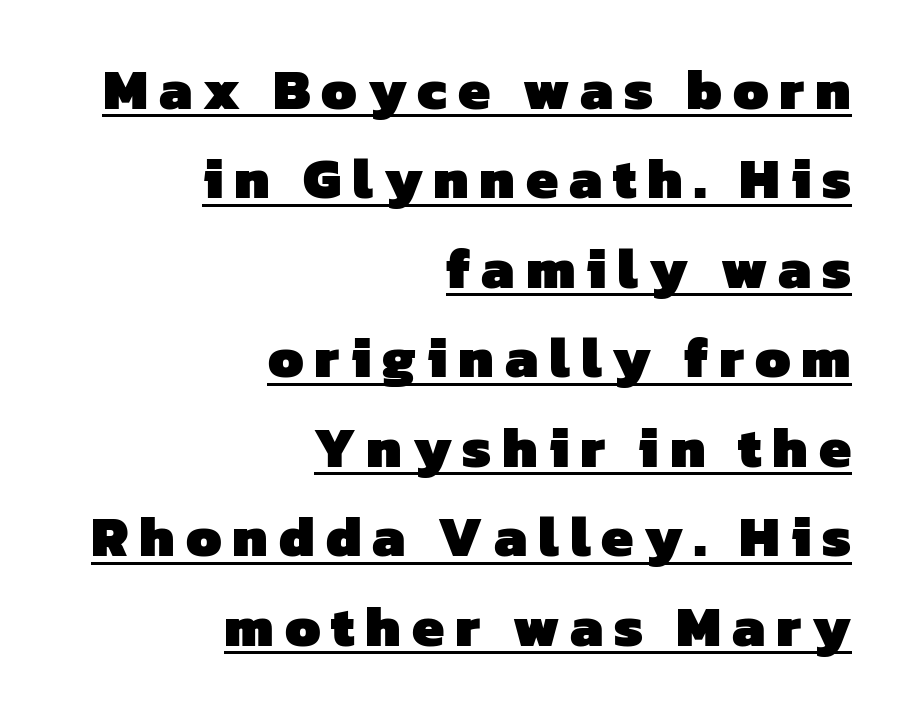
The image shows 57 px heavy sans-serif type; set right-aligned, normal line spacing (1.57x), underlined; low stroke contrast and a medium x-height.
